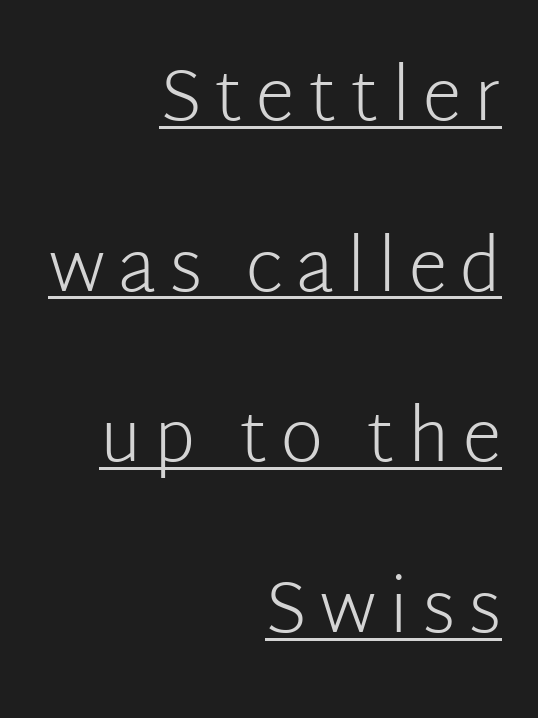
Q: Is the text bold? A: No.
Q: Is the text italic (slanted)? A: No, it is upright.
Q: Is the typeface a serif or a sans-serif typeface? A: Sans-serif.
Q: Is the text underlined? A: Yes.
Q: How is the paragraph aligned? A: Right-aligned.
Q: Is the spacing between lines tight, normal or loose? A: Loose.
Q: Width (condensed, normal, or wide)? A: Normal.
Q: Stroke contrast? A: Low.
Q: x-height? A: Medium.
Q: Monospaced? A: No.
